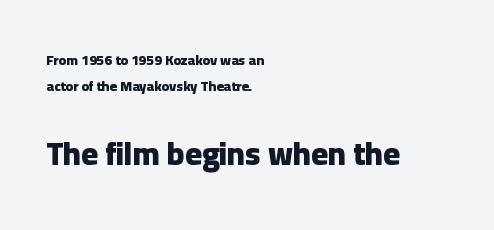
{"serif": "no", "italic": "no", "bold": "yes", "weight": "heavy", "width": "normal", "stroke_contrast": "low", "x_height": "medium", "monospaced": "no", "underline": "no", "align": "left", "line_spacing_ratio": 1.83, "letter_spacing": "normal", "letter_spacing_em": 0.0, "larger_block": "second", "size_ratio": 2.29, "glyph_px": 32}
